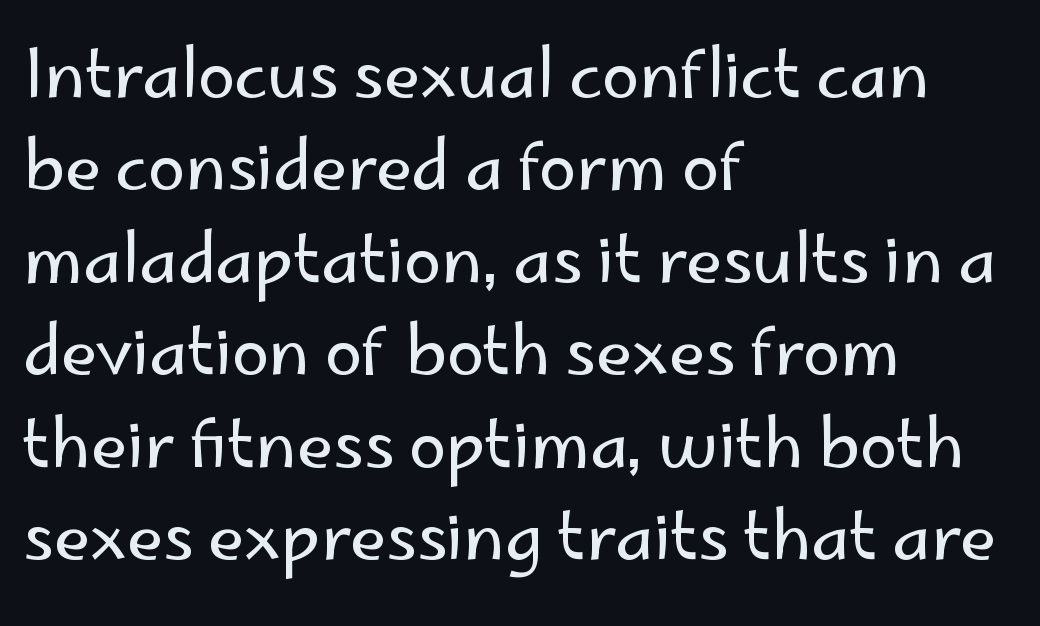
The image shows 67 px regular-weight sans-serif type, upright; set left-aligned, normal line spacing (1.38x), normal letter spacing, not underlined; low stroke contrast and a small x-height.
